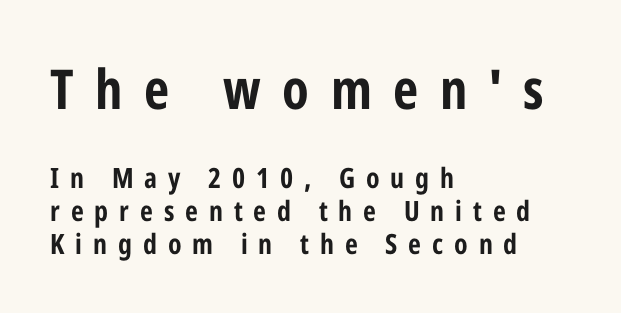
The image shows 55 px bold, condensed sans-serif type, upright; set left-aligned, line spacing 1.17x, unusually wide letter spacing (+0.39 em), not underlined; the first (top) block is 1.96x larger; low stroke contrast and a medium x-height.
